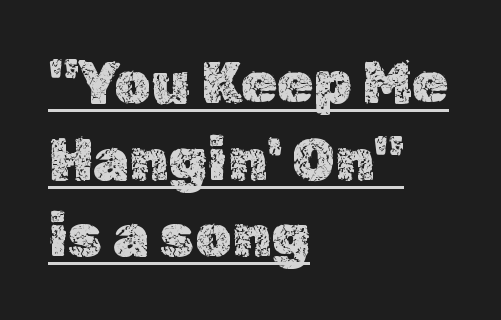
The passage shown has conventional tracking throughout. Italic? Not at all — the glyphs are vertical. Reading down the column, the eye jumps a familiar distance to each next line. A baseline rule has been typeset under these characters.
